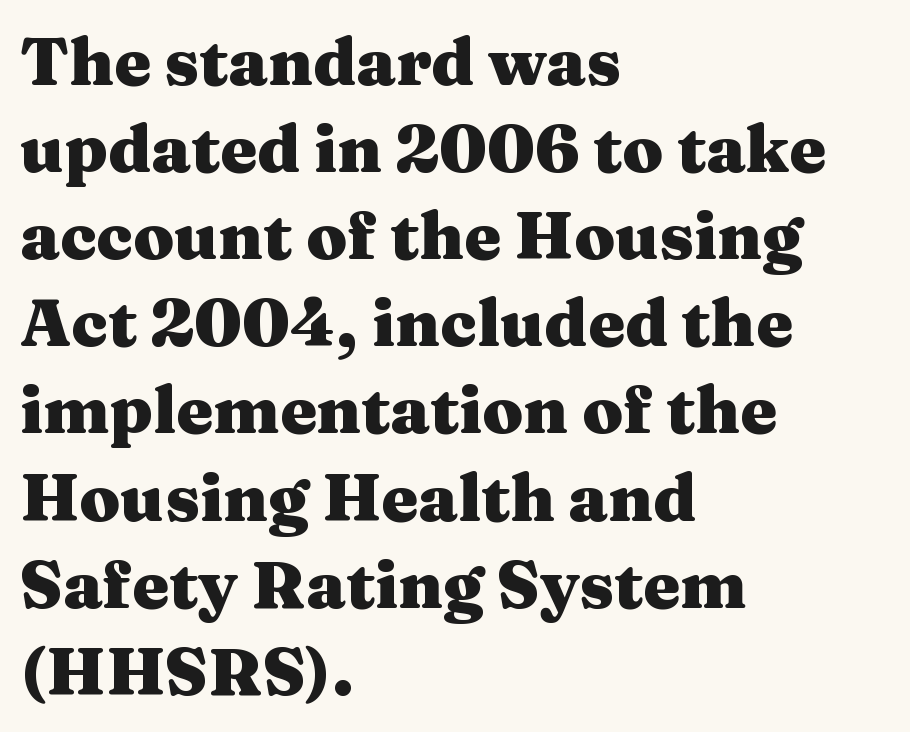
Posture: straight, roman, zero tilt. Horizontally, the lines are justified to the leading edge only. The rendering uses natural spacing where letterforms have individual widths. I'd call this a serif setting — the letters wear small feet.
